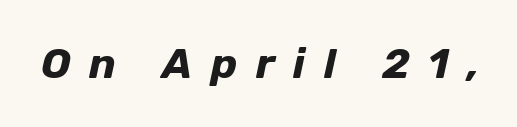
Q: Is the text bold? A: Yes.
Q: Is the text italic (slanted)? A: Yes, it leans right by about 12 degrees.
Q: Is the text underlined? A: No.
Q: Is the spacing between letters normal or unusually wide? A: Unusually wide.
Q: Width (condensed, normal, or wide)? A: Normal.
Q: Stroke contrast? A: Low.
Q: x-height? A: Medium.
Q: Monospaced? A: No.
